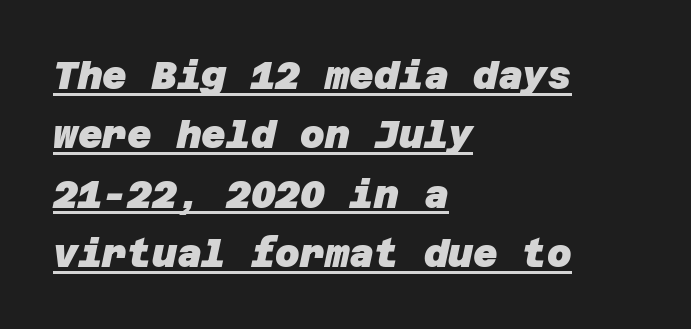
{"serif": "no", "bold": "yes", "weight": "heavy", "width": "normal", "stroke_contrast": "low", "x_height": "large", "underline": "yes", "align": "left", "line_spacing": "normal", "line_spacing_ratio": 1.56, "letter_spacing": "normal", "letter_spacing_em": 0.0, "glyph_px": 38}
